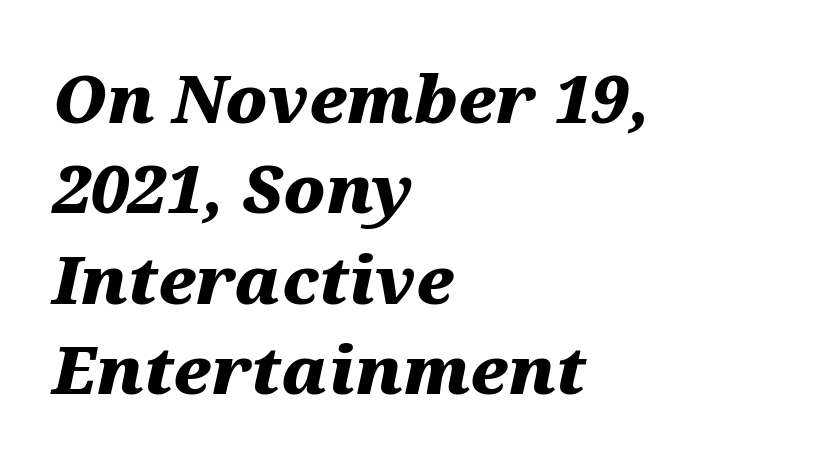
Q: Is the text bold? A: Yes.
Q: Is the text italic (slanted)? A: Yes, it leans right by about 12 degrees.
Q: Is the text underlined? A: No.
Q: How is the paragraph aligned? A: Left-aligned.
Q: Is the spacing between letters normal or unusually wide? A: Normal.
Q: Is the spacing between lines tight, normal or loose? A: Normal.
Q: Width (condensed, normal, or wide)? A: Wide.
Q: Stroke contrast? A: Medium.
Q: x-height? A: Medium.
Q: Monospaced? A: No.
